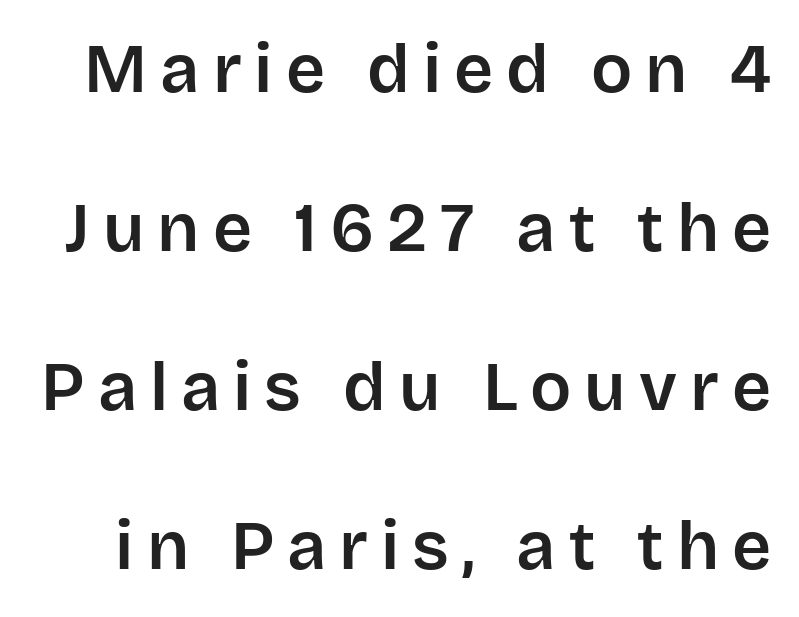
The image shows 68 px sans-serif type, upright; set loose line spacing (2.34x), not underlined; low stroke contrast and a large x-height.
